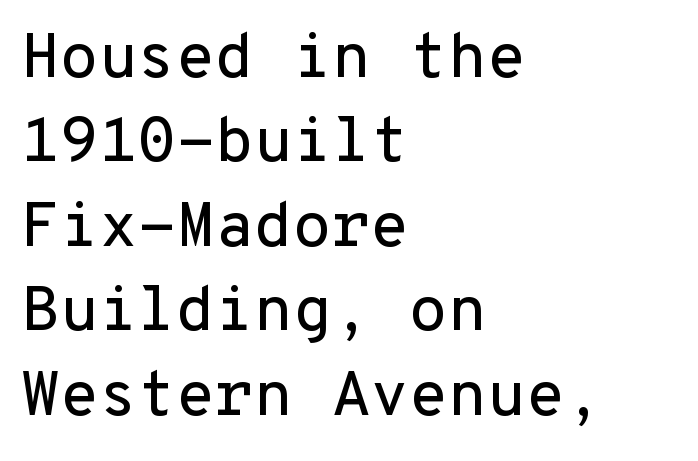
The axis of the letterforms is exactly vertical. Layout note: lines flush left. The line texture is even and compact thanks to regular tracking. Any mark beneath the type? The region is blank.
